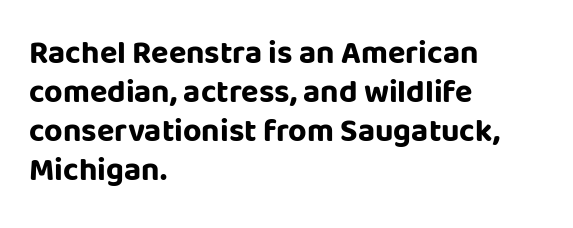
{"serif": "no", "italic": "no", "bold": "yes", "weight": "bold", "width": "normal", "stroke_contrast": "low", "x_height": "large", "monospaced": "no", "underline": "no", "align": "left", "line_spacing_ratio": 1.22, "letter_spacing": "normal", "letter_spacing_em": 0.0, "glyph_px": 32}
